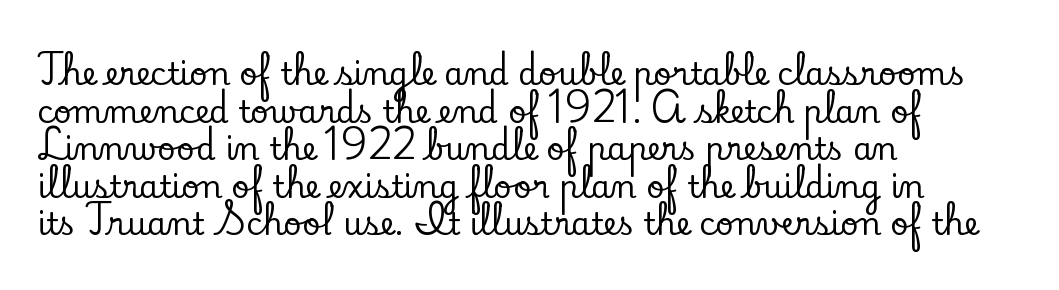
{"serif": "yes", "italic": "no", "width": "normal", "stroke_contrast": "low", "x_height": "small", "monospaced": "no", "underline": "no", "align": "left", "line_spacing_ratio": 1.21, "letter_spacing": "normal", "letter_spacing_em": 0.0, "glyph_px": 31}
